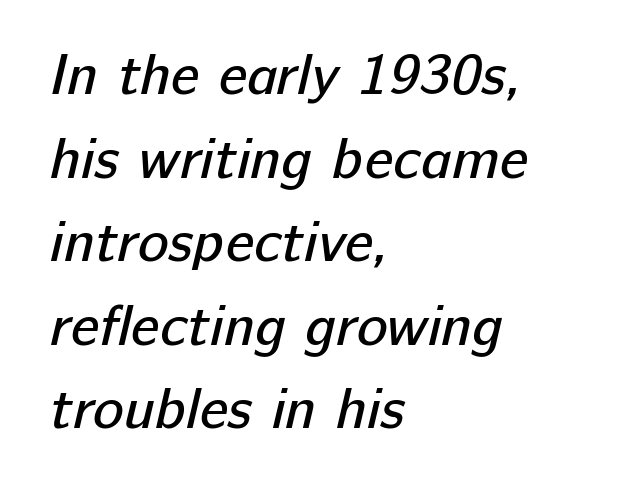
Casual observation: everything's shoved over to the left. Nope, no serifs anywhere on these letters. The zone under the glyphs is completely vacant. The line texture is even and compact thanks to regular tracking.
